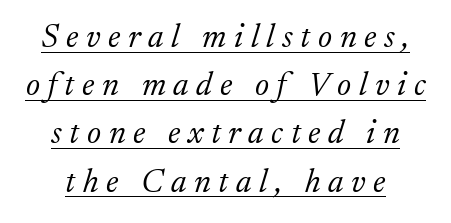
{"serif": "yes", "italic": "yes", "lean": "right", "slant_degrees": 17, "bold": "no", "weight": "light", "width": "normal", "stroke_contrast": "low", "x_height": "medium", "monospaced": "no", "underline": "yes", "line_spacing": "normal", "line_spacing_ratio": 1.46, "letter_spacing": "wide", "letter_spacing_em": 0.23, "glyph_px": 33}
